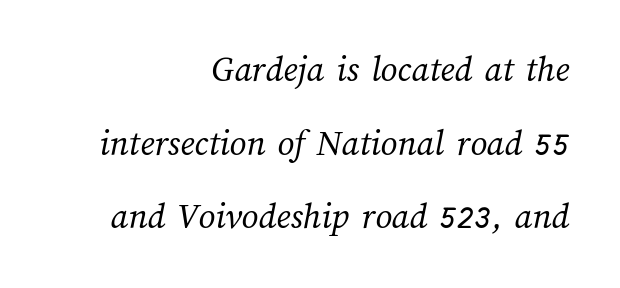
Clear beneath every line of the passage. The weight tops out at a normal text grade. Think of a printed novel: that variable character pitch is what you see here. The horizontal fit of the characters is conventional and even. Leading is clearly above the norm, producing a sparse column.
